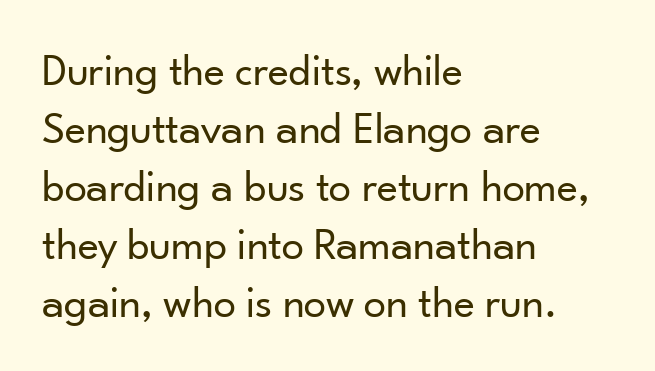
The image shows 45 px regular-weight sans-serif type, upright; set left-aligned, normal line spacing (1.29x), normal letter spacing, not underlined; low stroke contrast and a small x-height.
